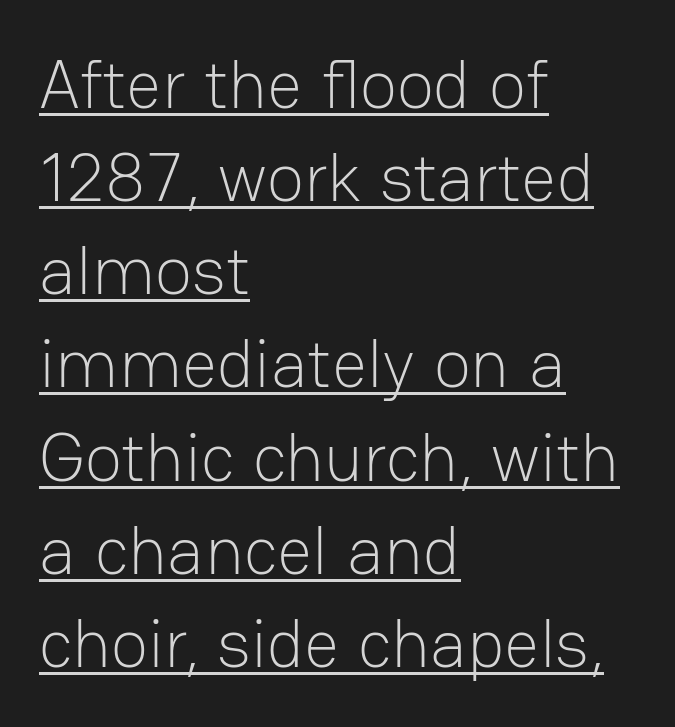
The image shows 69 px light sans-serif type, upright; set left-aligned, normal line spacing (1.35x), normal letter spacing, underlined; low stroke contrast and a medium x-height.
